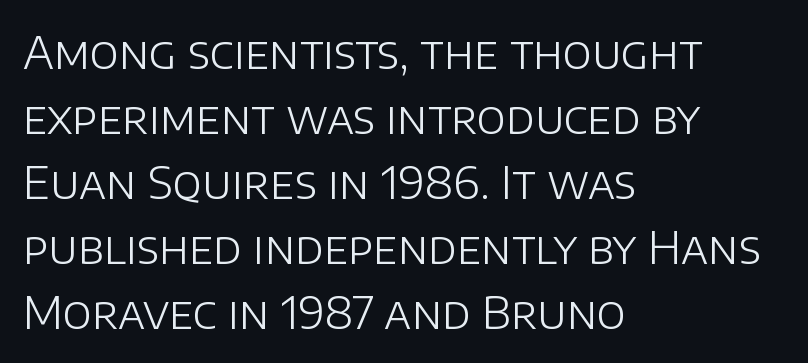
A typesetter would call this proportional, since set widths differ per character. Summary of weight: not heavy and not bold. Honestly, the letter spacing is just normal — you wouldn't notice it. Vertical spacing — default.
